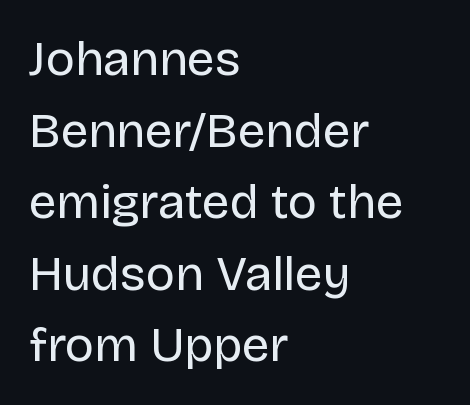
The image shows 49 px regular-weight sans-serif type, upright; set left-aligned, normal line spacing (1.46x), normal letter spacing, not underlined; low stroke contrast and a large x-height.
